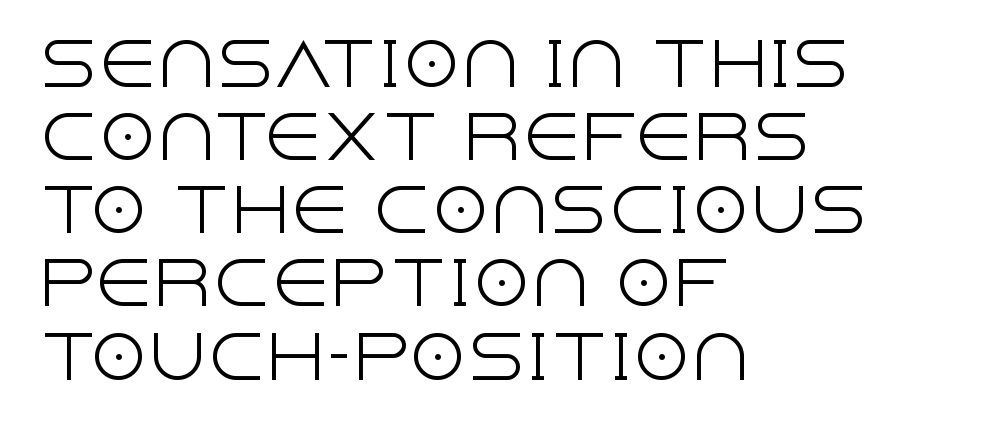
Q: Is the text bold? A: No.
Q: Is the text italic (slanted)? A: No, it is upright.
Q: Is the typeface a serif or a sans-serif typeface? A: Sans-serif.
Q: Is the text underlined? A: No.
Q: How is the paragraph aligned? A: Left-aligned.
Q: Is the spacing between letters normal or unusually wide? A: Normal.
Q: Width (condensed, normal, or wide)? A: Normal.
Q: x-height? A: Large.
Q: Monospaced? A: No.
